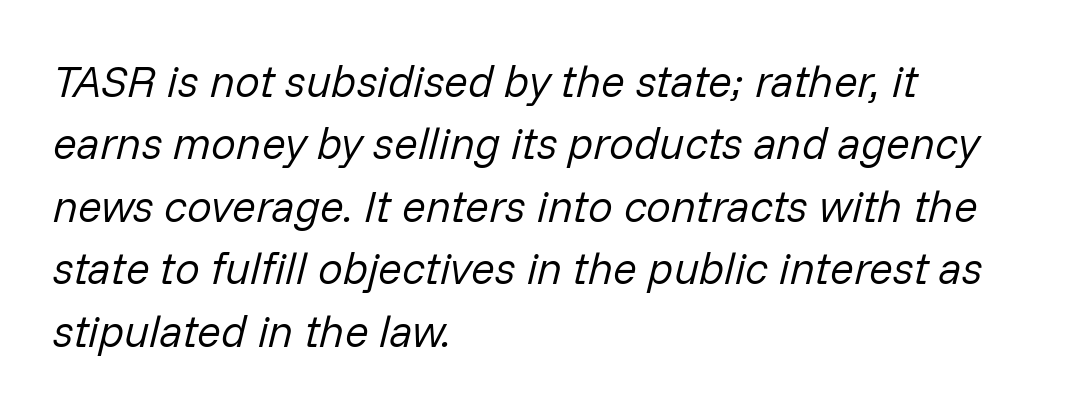
{"italic": "yes", "lean": "right", "slant_degrees": 14, "bold": "no", "weight": "regular", "width": "normal", "stroke_contrast": "low", "x_height": "medium", "monospaced": "no", "underline": "no", "align": "left", "line_spacing": "normal", "line_spacing_ratio": 1.42, "letter_spacing": "normal", "letter_spacing_em": 0.0, "glyph_px": 44}
